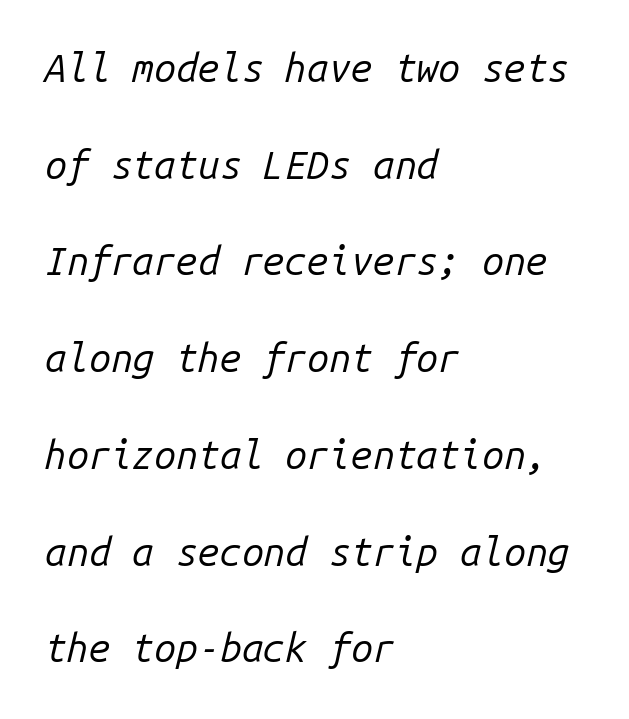
Q: Is the text bold? A: No.
Q: Is the text italic (slanted)? A: Yes, it leans right by about 14 degrees.
Q: Is the text underlined? A: No.
Q: How is the paragraph aligned? A: Left-aligned.
Q: Is the spacing between letters normal or unusually wide? A: Normal.
Q: Is the spacing between lines tight, normal or loose? A: Loose.
Q: Width (condensed, normal, or wide)? A: Normal.
Q: Stroke contrast? A: Low.
Q: x-height? A: Medium.
Q: Monospaced? A: Yes.
